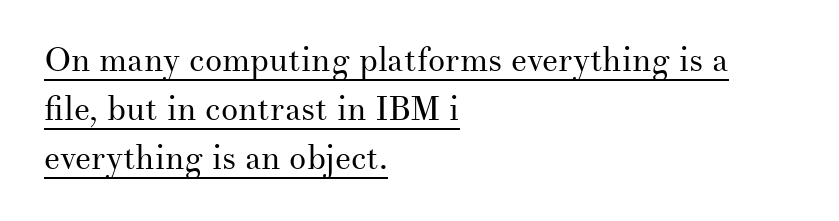
The image shows 34 px regular-weight serif type, upright; set left-aligned, normal line spacing (1.44x), normal letter spacing, underlined; medium stroke contrast and a small x-height.
